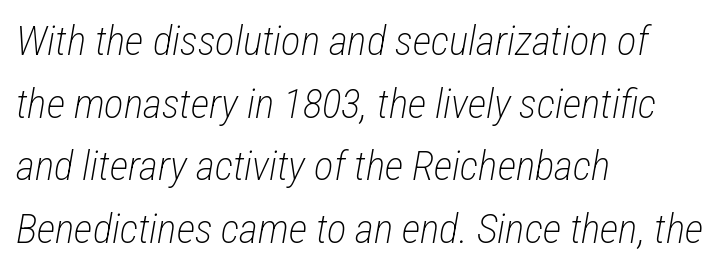
The image shows 41 px light, condensed type, italic (leaning right); set left-aligned, normal line spacing (1.53x), normal letter spacing, not underlined; low stroke contrast and a medium x-height.
